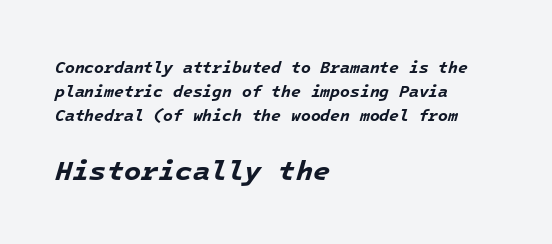
Reading down the column, the eye jumps a familiar distance to each next line. Nobody touched the tracking dial on this one. The strokes are fattened all the way to bold. An italicized treatment has been applied to the whole sample. Reading down the block, your eye returns to a fixed left position each line. Glance below the letters and you will spot only blank space.
